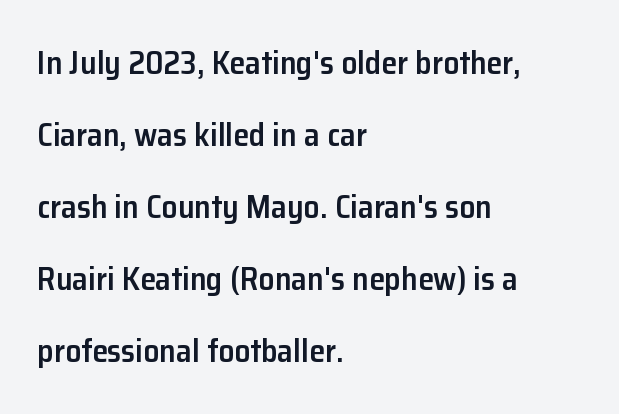
The image shows 32 px semibold sans-serif type, upright; set left-aligned, loose line spacing (2.25x), normal letter spacing, not underlined; low stroke contrast and a medium x-height.
